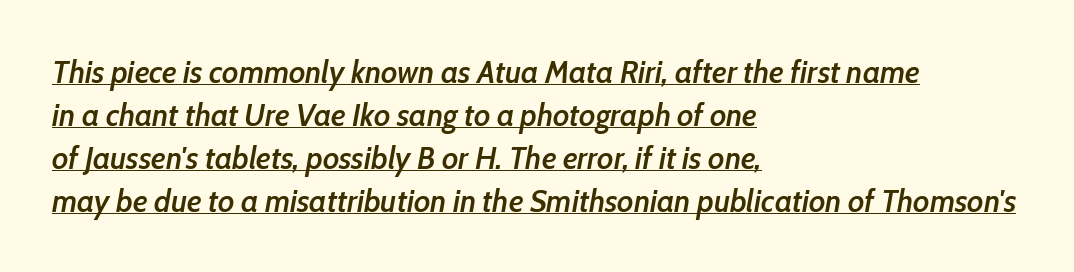
Q: Is the text bold? A: Semi-bold.
Q: Is the text italic (slanted)? A: Yes, it leans right by about 10 degrees.
Q: Is the text underlined? A: Yes.
Q: How is the paragraph aligned? A: Left-aligned.
Q: Is the spacing between letters normal or unusually wide? A: Normal.
Q: Is the spacing between lines tight, normal or loose? A: Normal.
Q: Width (condensed, normal, or wide)? A: Condensed.
Q: Stroke contrast? A: Low.
Q: x-height? A: Medium.
Q: Monospaced? A: No.
